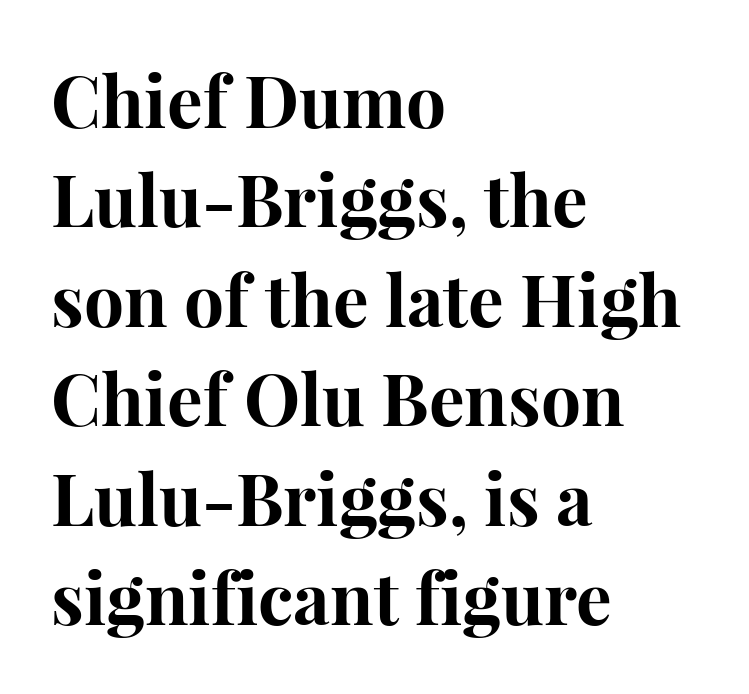
{"serif": "yes", "italic": "no", "bold": "yes", "weight": "bold", "width": "normal", "stroke_contrast": "high", "x_height": "medium", "monospaced": "no", "underline": "no", "align": "left", "line_spacing": "normal", "line_spacing_ratio": 1.4, "letter_spacing": "normal", "letter_spacing_em": 0.0, "glyph_px": 71}
